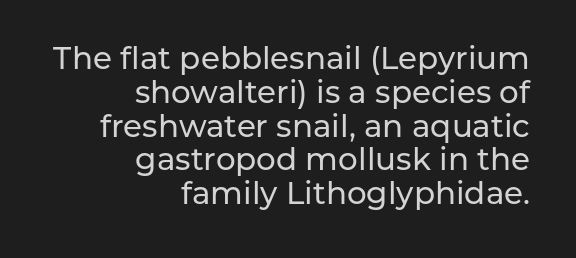
There is no visible air inserted between adjacent glyphs. Horizontal alignment here is rightward, an uncommon choice for prose. Nobody drew a line under any word here. A typesetter would call this proportional, since set widths differ per character.
